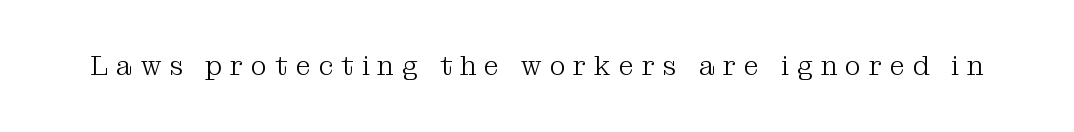
{"italic": "no", "bold": "no", "underline": "no", "letter_spacing": "wide", "letter_spacing_em": 0.3, "glyph_px": 27}
